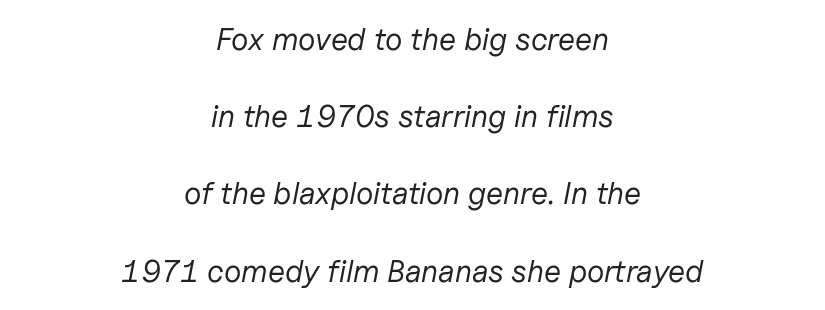
{"italic": "yes", "lean": "right", "slant_degrees": 11, "bold": "no", "weight": "regular", "width": "normal", "stroke_contrast": "low", "x_height": "medium", "monospaced": "no", "underline": "no", "align": "center", "line_spacing": "loose", "line_spacing_ratio": 2.49, "letter_spacing": "normal", "letter_spacing_em": 0.0, "glyph_px": 31}
